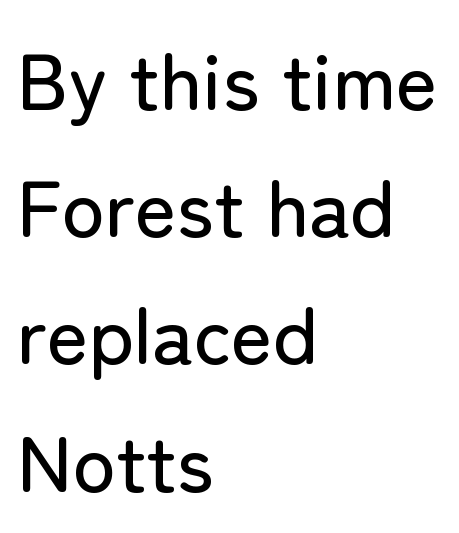
Q: Is the text italic (slanted)? A: No, it is upright.
Q: Is the typeface a serif or a sans-serif typeface? A: Sans-serif.
Q: Is the text underlined? A: No.
Q: How is the paragraph aligned? A: Left-aligned.
Q: Is the spacing between letters normal or unusually wide? A: Normal.
Q: Is the spacing between lines tight, normal or loose? A: Normal.
Q: Width (condensed, normal, or wide)? A: Normal.
Q: Stroke contrast? A: Low.
Q: x-height? A: Medium.
Q: Monospaced? A: No.
